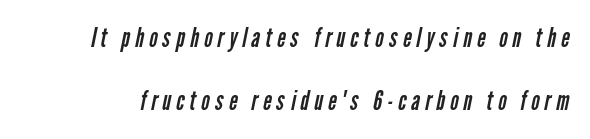
No heavy texture on the line: the type isn't bold. Leading is clearly above the norm, producing a sparse column. The specimen omits any rule beneath the text block's lines.
